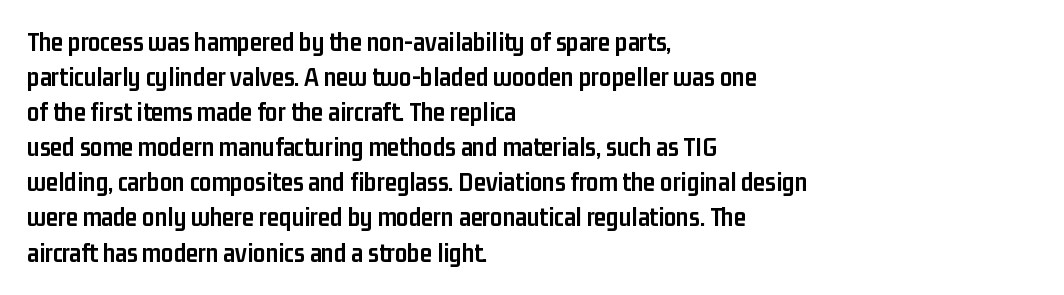
{"italic": "no", "bold": "yes", "underline": "no", "align": "left", "line_spacing": "normal", "line_spacing_ratio": 1.3, "letter_spacing": "normal", "letter_spacing_em": 0.0, "glyph_px": 27}
